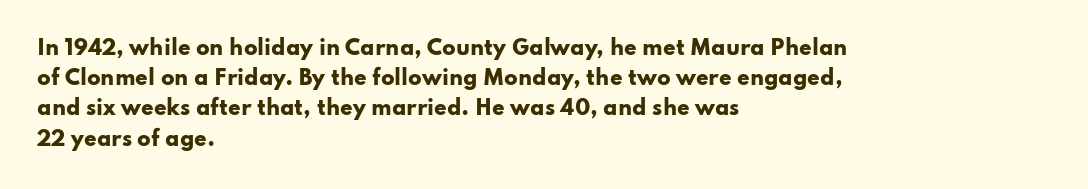
Q: Is the text bold? A: Yes.
Q: Is the text italic (slanted)? A: No, it is upright.
Q: Is the text underlined? A: No.
Q: How is the paragraph aligned? A: Left-aligned.
Q: Is the spacing between letters normal or unusually wide? A: Normal.
Q: Is the spacing between lines tight, normal or loose? A: Normal.
